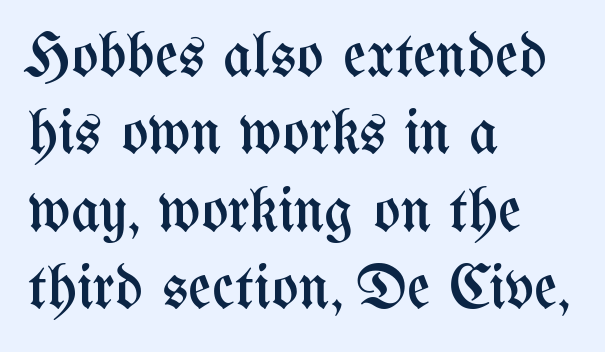
The image shows 63 px regular-weight, condensed type, upright; set left-aligned, line spacing 1.23x, normal letter spacing, not underlined; medium stroke contrast and a medium x-height.
